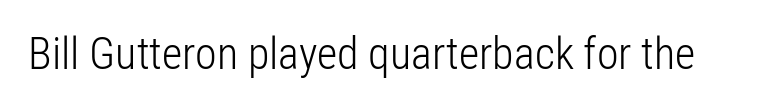
These lines are rendered in a variable-pitch font. How are the letters spaced? Ordinarily, with no added tracking. The font's upright variant was chosen for this text. The letters look calm and open, with moderate or lighter stems. Only glyphs here, with clear space below each row. In terms of letterform style, serifs are entirely absent.
